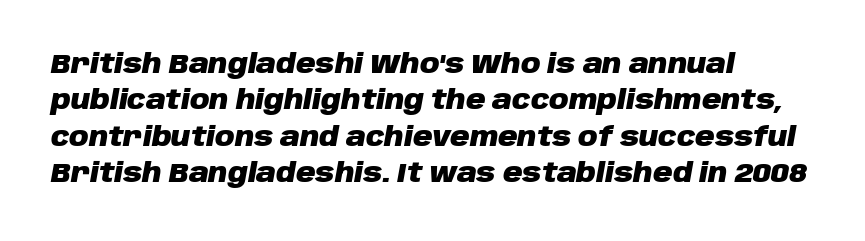
{"italic": "yes", "lean": "right", "slant_degrees": 10, "bold": "yes", "underline": "no", "align": "left", "line_spacing": "normal", "line_spacing_ratio": 1.35, "letter_spacing": "normal", "letter_spacing_em": 0.0, "glyph_px": 27}
